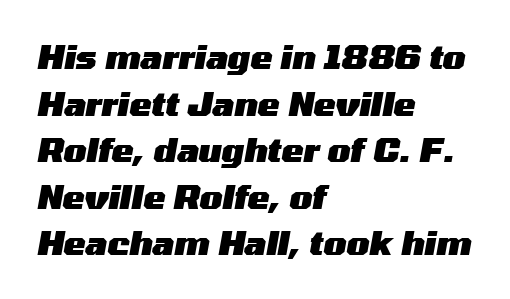
{"italic": "yes", "lean": "right", "slant_degrees": 10, "bold": "yes", "weight": "heavy", "width": "wide", "stroke_contrast": "medium", "x_height": "medium", "monospaced": "no", "underline": "no", "align": "left", "line_spacing": "normal", "line_spacing_ratio": 1.41, "letter_spacing": "normal", "letter_spacing_em": 0.0, "glyph_px": 33}
